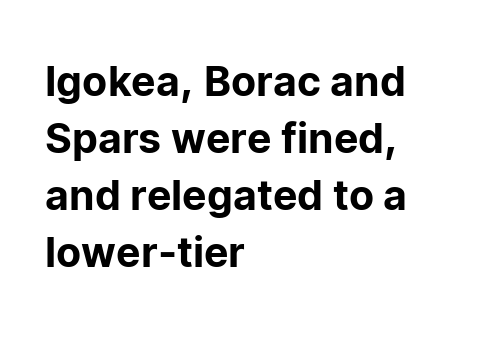
Q: Is the text italic (slanted)? A: No, it is upright.
Q: Is the typeface a serif or a sans-serif typeface? A: Sans-serif.
Q: Is the text underlined? A: No.
Q: How is the paragraph aligned? A: Left-aligned.
Q: Is the spacing between letters normal or unusually wide? A: Normal.
Q: Is the spacing between lines tight, normal or loose? A: Normal.
Q: Width (condensed, normal, or wide)? A: Normal.
Q: Stroke contrast? A: Low.
Q: x-height? A: Medium.
Q: Monospaced? A: No.
